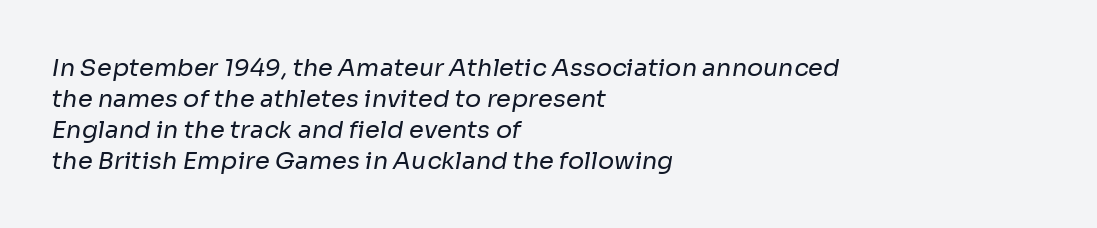
Descenders hang freely into open space. Weight: regular or lighter. One glance says typical: line gaps are just what's usual. You could call the tracking neutral — neither tight nor loose. If you drew a ruler down the left edge, every line would touch it.
